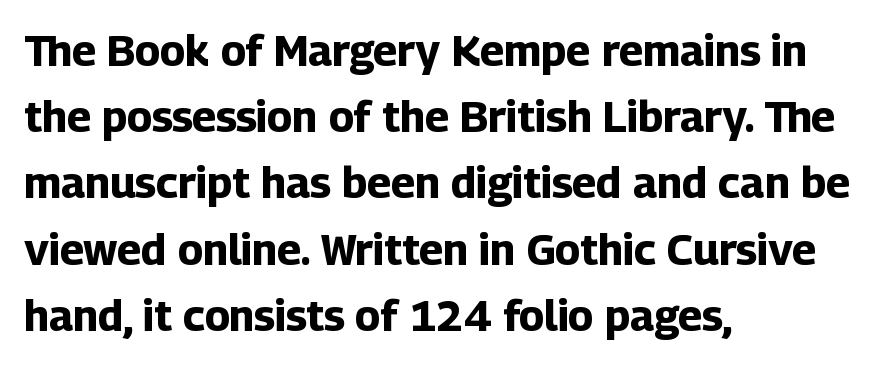
{"serif": "no", "italic": "no", "bold": "yes", "weight": "bold", "width": "normal", "stroke_contrast": "low", "x_height": "medium", "monospaced": "no", "underline": "no", "align": "left", "line_spacing": "normal", "line_spacing_ratio": 1.54, "letter_spacing": "normal", "letter_spacing_em": 0.0, "glyph_px": 43}
